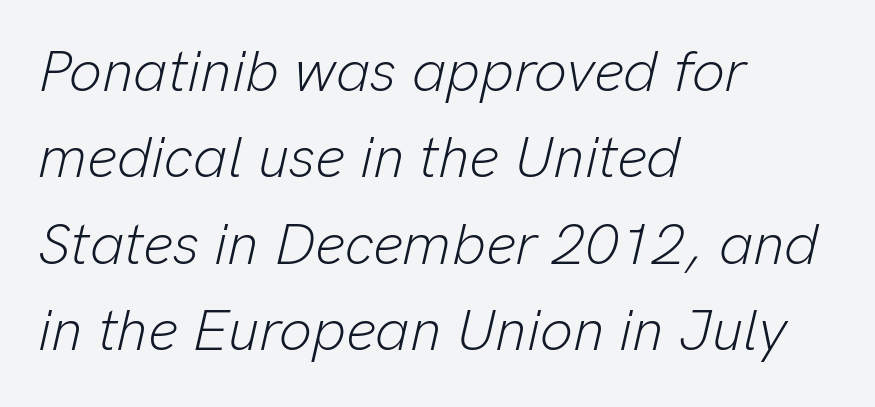
{"italic": "yes", "lean": "right", "slant_degrees": 13, "bold": "no", "weight": "light", "width": "normal", "stroke_contrast": "low", "x_height": "medium", "monospaced": "no", "underline": "no", "align": "left", "line_spacing": "normal", "line_spacing_ratio": 1.49, "letter_spacing": "normal", "letter_spacing_em": 0.0, "glyph_px": 58}
